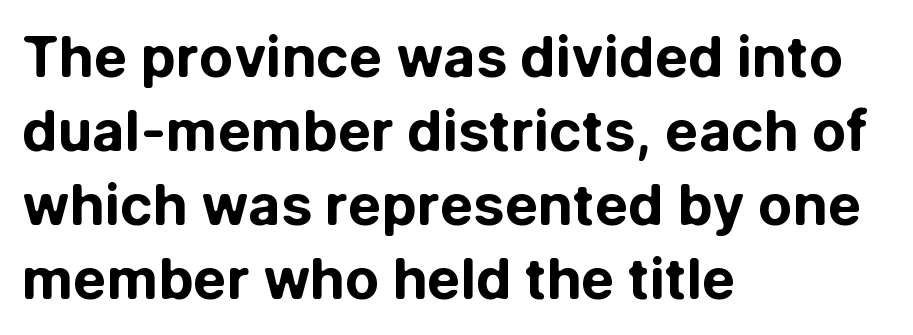
The image shows 56 px bold sans-serif type, upright; set left-aligned, normal line spacing (1.32x), normal letter spacing, not underlined; low stroke contrast and a medium x-height.
